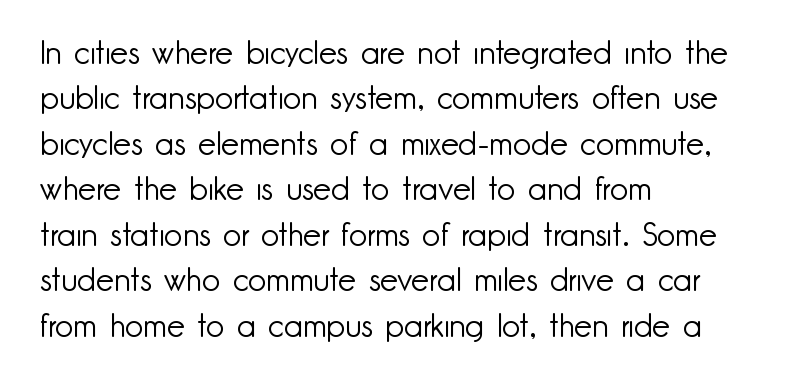
The image shows 32 px light sans-serif type, upright; set left-aligned, normal line spacing (1.42x), normal letter spacing, not underlined; low stroke contrast and a small x-height.
